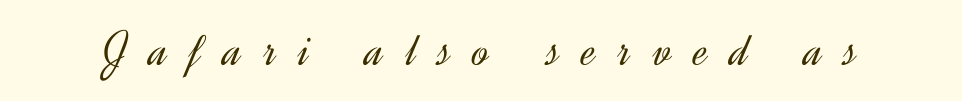
{"serif": "no", "bold": "no", "weight": "light", "width": "normal", "x_height": "small", "monospaced": "no", "underline": "no", "letter_spacing": "wide", "letter_spacing_em": 0.45, "glyph_px": 50}
